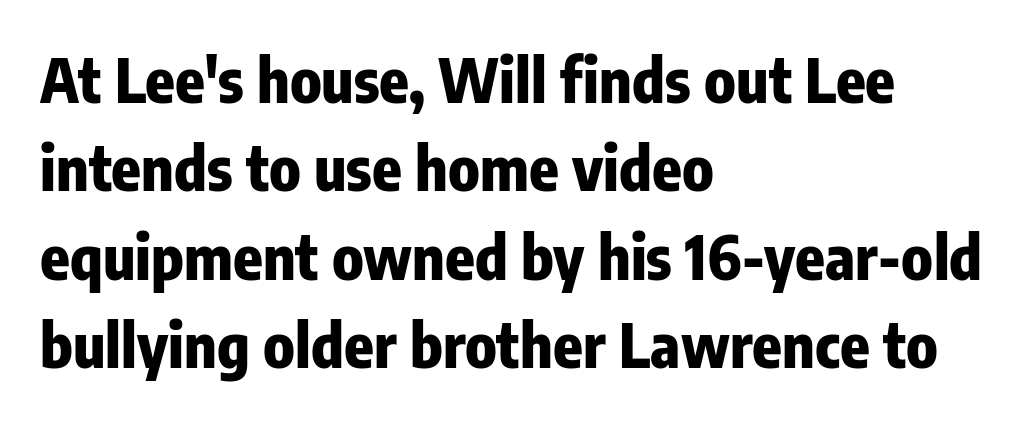
{"serif": "no", "italic": "no", "bold": "yes", "weight": "heavy", "width": "condensed", "stroke_contrast": "low", "x_height": "medium", "monospaced": "no", "underline": "no", "align": "left", "line_spacing": "normal", "line_spacing_ratio": 1.45, "letter_spacing": "normal", "letter_spacing_em": 0.0, "glyph_px": 61}
